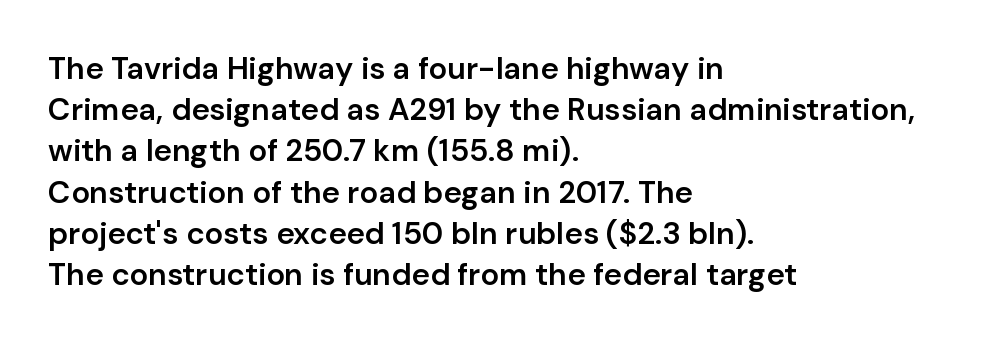
The image shows 31 px semibold sans-serif type, upright; set left-aligned, normal line spacing (1.33x), normal letter spacing, not underlined; low stroke contrast and a medium x-height.
